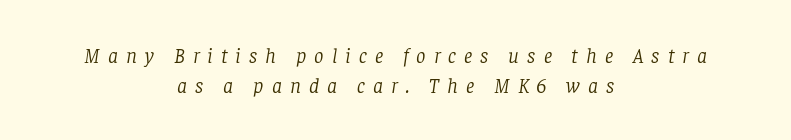
Q: Is the text bold? A: No.
Q: Is the text italic (slanted)? A: Yes, it leans right by about 8 degrees.
Q: Is the text underlined? A: No.
Q: How is the paragraph aligned? A: Centered.
Q: Is the spacing between letters normal or unusually wide? A: Unusually wide.
Q: Is the spacing between lines tight, normal or loose? A: Normal.
